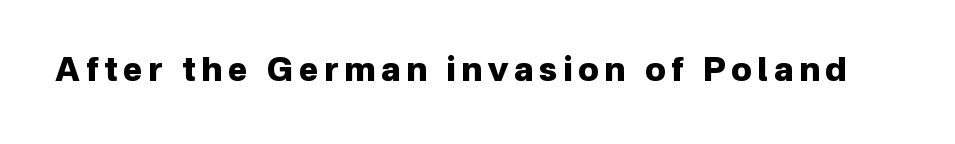
The font's upright variant was chosen for this text. Unlike a traditional serif, this face leaves its strokes unadorned. Varying glyph widths throughout — classic text-font behaviour. Each glyph is drawn with heavy, bold strokes. The passage shown is not underscored anywhere.
